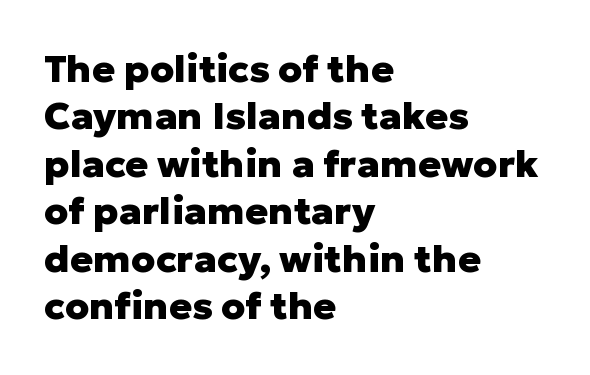
The image shows 38 px heavy sans-serif type, upright; set left-aligned, normal line spacing (1.25x), normal letter spacing, not underlined; low stroke contrast and a medium x-height.
